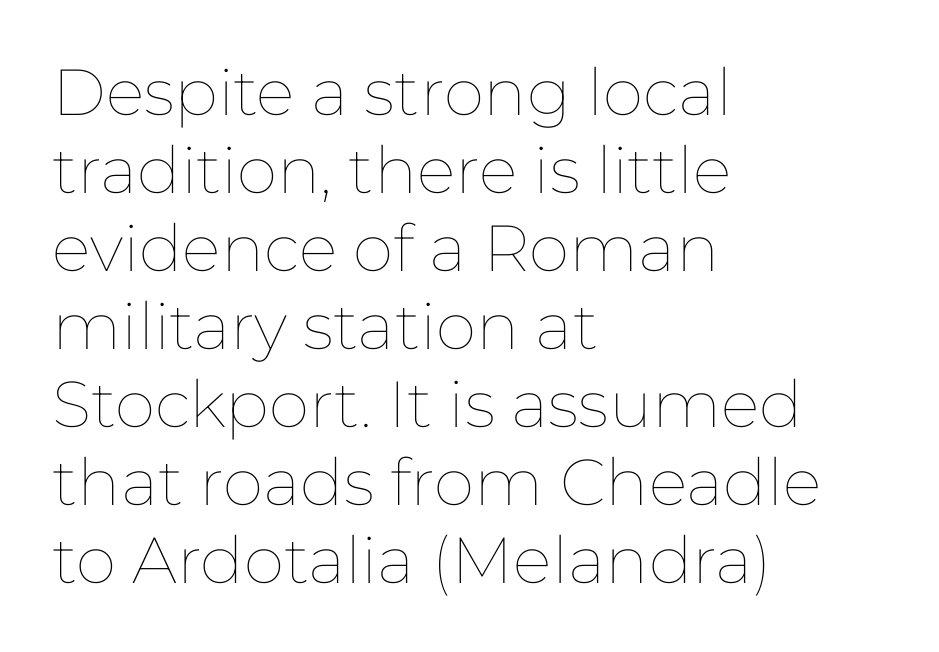
{"italic": "no", "bold": "no", "weight": "thin", "width": "normal", "stroke_contrast": "low", "x_height": "medium", "monospaced": "no", "underline": "no", "align": "left", "line_spacing_ratio": 1.2, "letter_spacing": "normal", "letter_spacing_em": 0.0, "glyph_px": 65}
